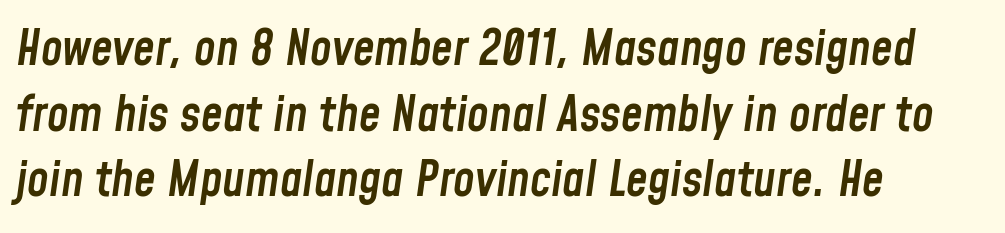
The image shows 49 px semibold, condensed type, italic (leaning right); set left-aligned, normal line spacing (1.34x), normal letter spacing, not underlined; low stroke contrast and a medium x-height.
